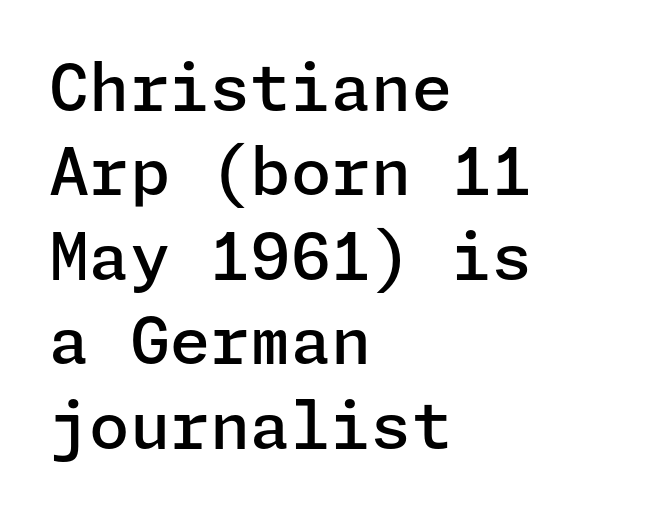
Q: Is the text bold? A: Semi-bold.
Q: Is the text italic (slanted)? A: No, it is upright.
Q: Is the typeface a serif or a sans-serif typeface? A: Sans-serif.
Q: Is the text underlined? A: No.
Q: How is the paragraph aligned? A: Left-aligned.
Q: Is the spacing between letters normal or unusually wide? A: Normal.
Q: Is the spacing between lines tight, normal or loose? A: Normal.
Q: Width (condensed, normal, or wide)? A: Normal.
Q: Stroke contrast? A: Low.
Q: x-height? A: Medium.
